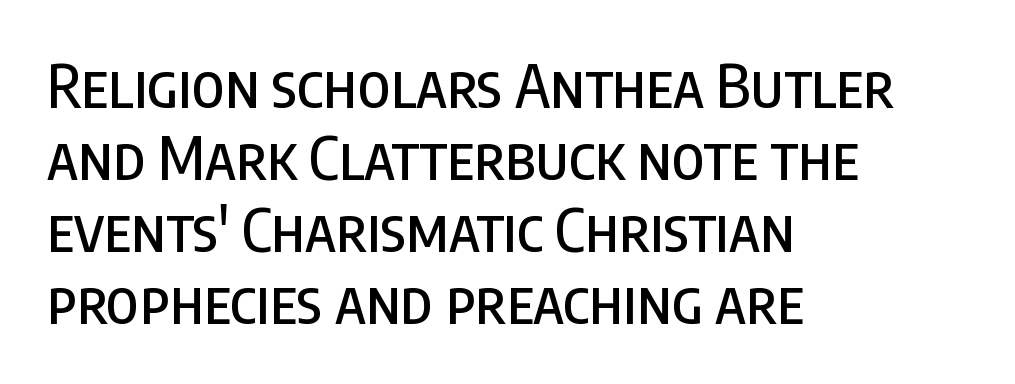
{"serif": "no", "italic": "no", "width": "condensed", "stroke_contrast": "low", "x_height": "large", "monospaced": "no", "underline": "no", "align": "left", "line_spacing_ratio": 1.22, "letter_spacing": "normal", "letter_spacing_em": 0.0, "glyph_px": 59}
